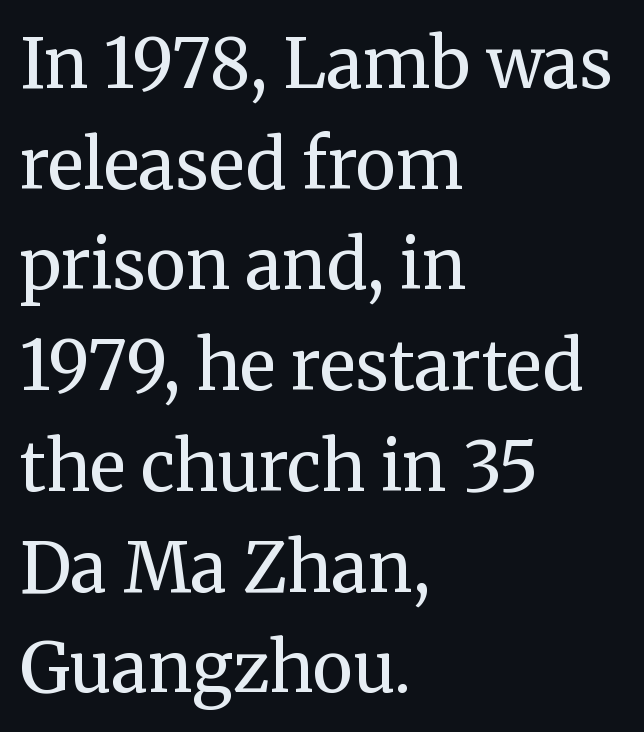
Q: Is the text bold? A: No.
Q: Is the text italic (slanted)? A: No, it is upright.
Q: Is the typeface a serif or a sans-serif typeface? A: Serif.
Q: Is the text underlined? A: No.
Q: How is the paragraph aligned? A: Left-aligned.
Q: Is the spacing between letters normal or unusually wide? A: Normal.
Q: Is the spacing between lines tight, normal or loose? A: Normal.
Q: Width (condensed, normal, or wide)? A: Normal.
Q: Stroke contrast? A: Medium.
Q: x-height? A: Medium.
Q: Monospaced? A: No.
